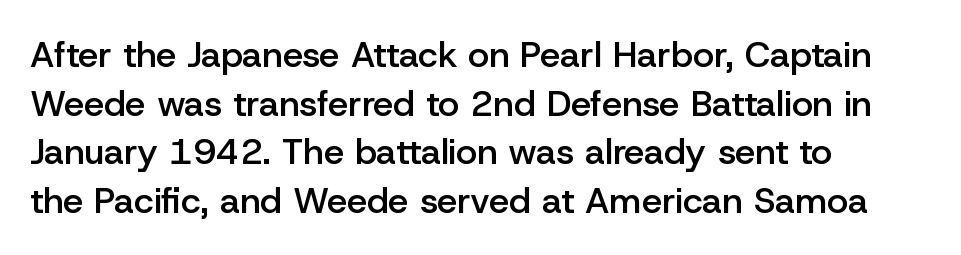
Q: Is the text bold? A: Semi-bold.
Q: Is the text italic (slanted)? A: No, it is upright.
Q: Is the typeface a serif or a sans-serif typeface? A: Sans-serif.
Q: Is the text underlined? A: No.
Q: How is the paragraph aligned? A: Left-aligned.
Q: Is the spacing between letters normal or unusually wide? A: Normal.
Q: Is the spacing between lines tight, normal or loose? A: Normal.
Q: Width (condensed, normal, or wide)? A: Normal.
Q: Stroke contrast? A: Low.
Q: x-height? A: Medium.
Q: Monospaced? A: No.
